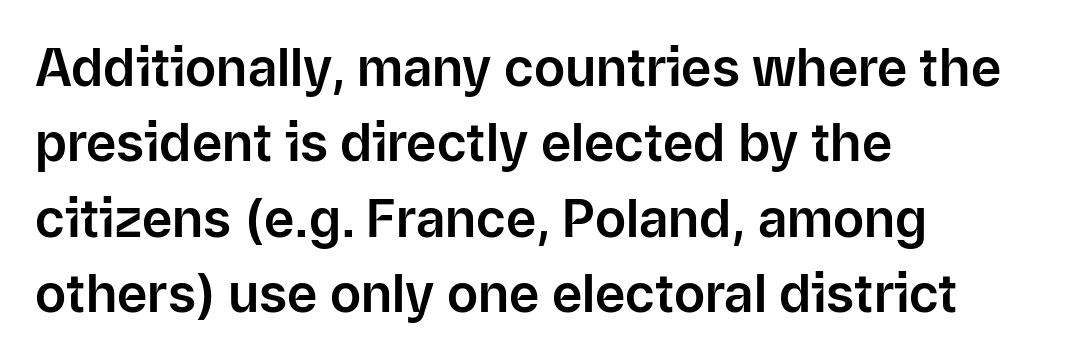
Q: Is the text italic (slanted)? A: No, it is upright.
Q: Is the typeface a serif or a sans-serif typeface? A: Sans-serif.
Q: Is the text underlined? A: No.
Q: How is the paragraph aligned? A: Left-aligned.
Q: Is the spacing between letters normal or unusually wide? A: Normal.
Q: Is the spacing between lines tight, normal or loose? A: Normal.
Q: Width (condensed, normal, or wide)? A: Normal.
Q: Stroke contrast? A: Low.
Q: x-height? A: Medium.
Q: Monospaced? A: No.
